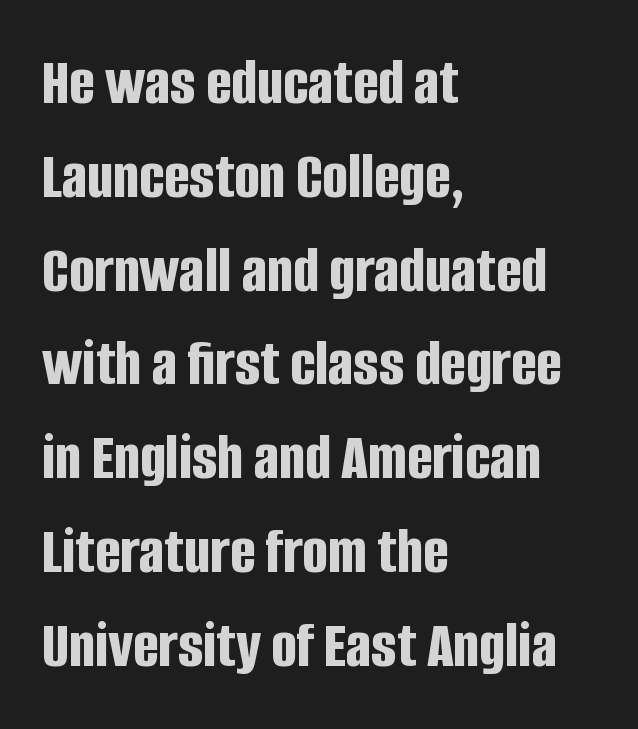
Q: Is the text bold? A: Yes.
Q: Is the text italic (slanted)? A: No, it is upright.
Q: Is the typeface a serif or a sans-serif typeface? A: Sans-serif.
Q: Is the text underlined? A: No.
Q: How is the paragraph aligned? A: Left-aligned.
Q: Is the spacing between letters normal or unusually wide? A: Normal.
Q: Is the spacing between lines tight, normal or loose? A: Normal.
Q: Width (condensed, normal, or wide)? A: Condensed.
Q: Stroke contrast? A: Low.
Q: x-height? A: Large.
Q: Monospaced? A: No.
